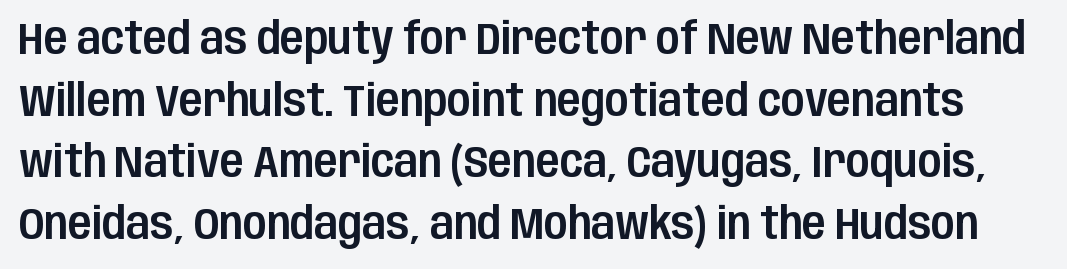
The image shows 44 px condensed sans-serif type, upright; set normal line spacing (1.4x), normal letter spacing, not underlined; low stroke contrast and a large x-height.
